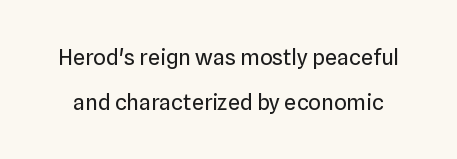
Q: Is the text bold? A: No.
Q: Is the text italic (slanted)? A: No, it is upright.
Q: Is the text underlined? A: No.
Q: Is the spacing between letters normal or unusually wide? A: Normal.
Q: Is the spacing between lines tight, normal or loose? A: Loose.
